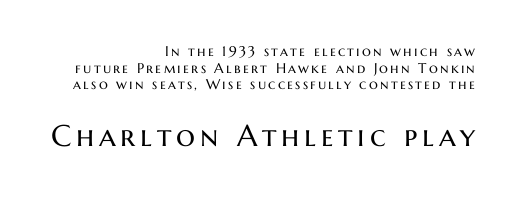
{"serif": "no", "italic": "no", "bold": "no", "weight": "regular", "width": "normal", "stroke_contrast": "medium", "x_height": "medium", "monospaced": "no", "underline": "no", "align": "right", "line_spacing_ratio": 1.19, "larger_block": "second", "size_ratio": 2.14, "glyph_px": 30}
